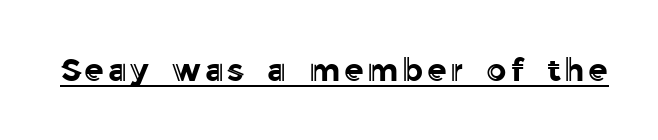
Q: Is the text italic (slanted)? A: No, it is upright.
Q: Is the text underlined? A: Yes.
Q: Width (condensed, normal, or wide)? A: Normal.
Q: x-height? A: Medium.
Q: Monospaced? A: No.
